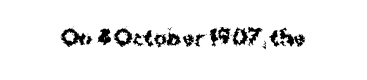
Q: Is the text bold? A: Yes.
Q: Is the text italic (slanted)? A: No, it is upright.
Q: Is the text underlined? A: No.
Q: Is the spacing between letters normal or unusually wide? A: Normal.
